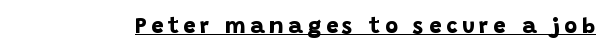
{"bold": "yes", "underline": "yes", "letter_spacing": "wide", "letter_spacing_em": 0.21, "glyph_px": 22}
